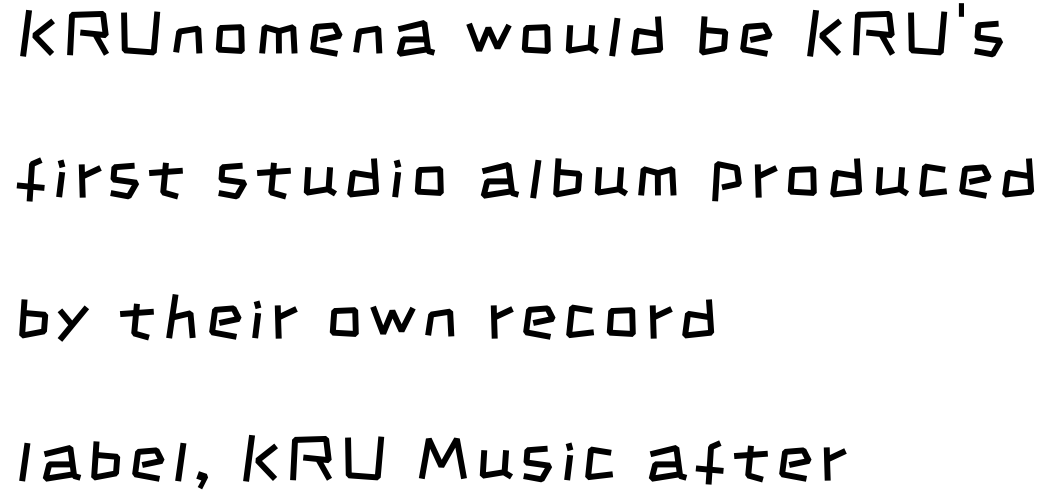
{"serif": "no", "bold": "no", "weight": "regular", "width": "condensed", "stroke_contrast": "low", "x_height": "large", "monospaced": "no", "underline": "no", "align": "left", "line_spacing": "loose", "line_spacing_ratio": 2.25, "glyph_px": 63}
